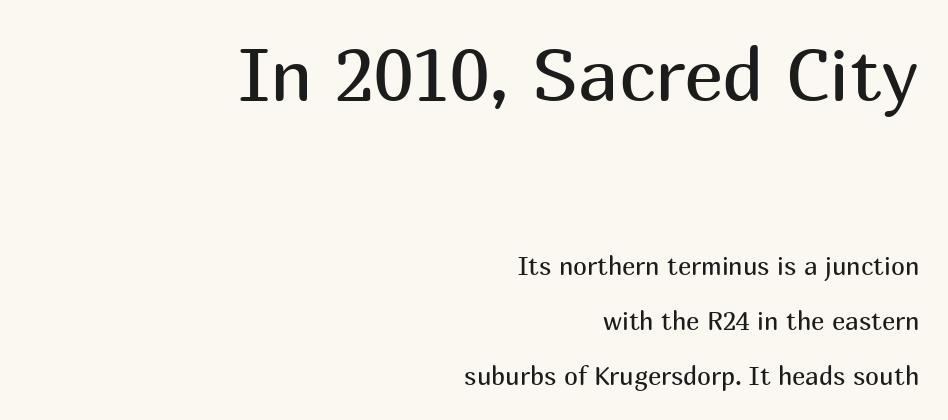
The image shows 74 px regular-weight sans-serif type, upright; set right-aligned, loose line spacing (2.19x), normal letter spacing, not underlined; the first (top) block is 2.96x larger; medium stroke contrast and a medium x-height.
